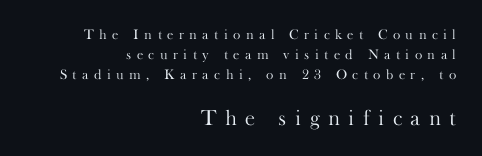
{"italic": "no", "bold": "no", "underline": "no", "align": "right", "line_spacing": "normal", "line_spacing_ratio": 1.43, "letter_spacing": "wide", "letter_spacing_em": 0.39, "larger_block": "second", "size_ratio": 1.57, "glyph_px": 22}
